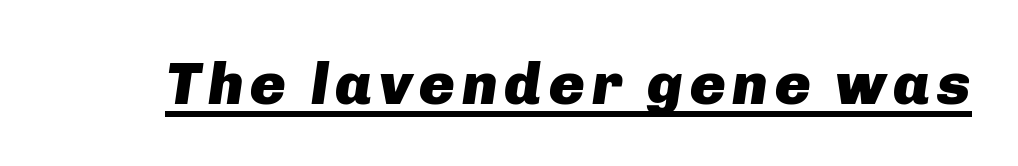
Q: Is the text bold? A: Yes.
Q: Is the text italic (slanted)? A: Yes, it leans right by about 8 degrees.
Q: Is the text underlined? A: Yes.
Q: Width (condensed, normal, or wide)? A: Normal.
Q: Stroke contrast? A: Low.
Q: x-height? A: Medium.
Q: Monospaced? A: No.
